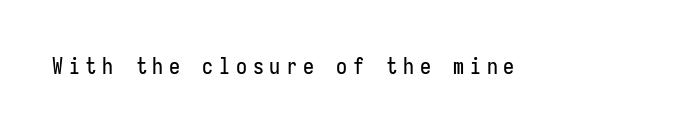
Q: Is the text italic (slanted)? A: No, it is upright.
Q: Is the text underlined? A: No.
Q: Is the spacing between letters normal or unusually wide? A: Unusually wide.
